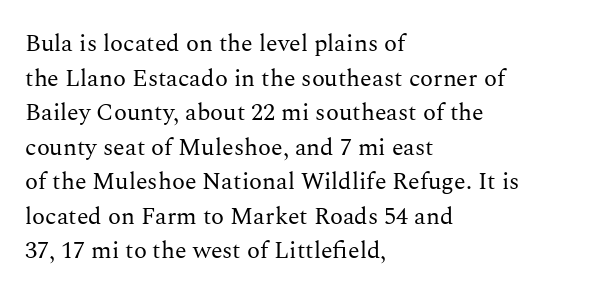
Regarding leading, the lines here are spaced in the standard way. The letters look calm and open, with moderate or lighter stems. Layout note: lines flush left. The rendering keeps characters at their native spacing. The lettering stays uniformly vertical, giving the passage a roman look. Underline: absent.
